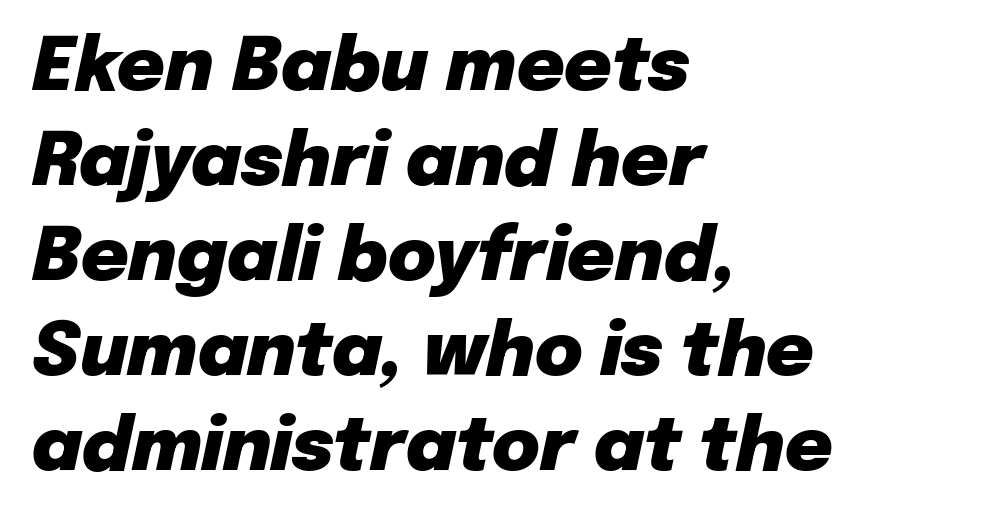
The image shows 73 px heavy type, italic (leaning right); set left-aligned, normal line spacing (1.3x), normal letter spacing, not underlined; low stroke contrast and a medium x-height.
